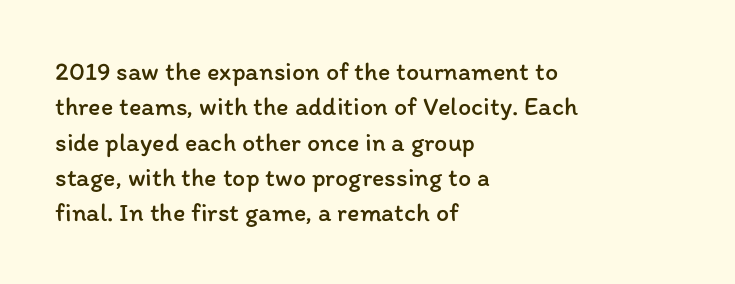
Vertically, the passage feels balanced, rows spaced as you'd expect. No italicization has been applied; the sample stays upright. A bare baseline throughout the passage. Think standard paragraph weight, or any step lighter than that.
